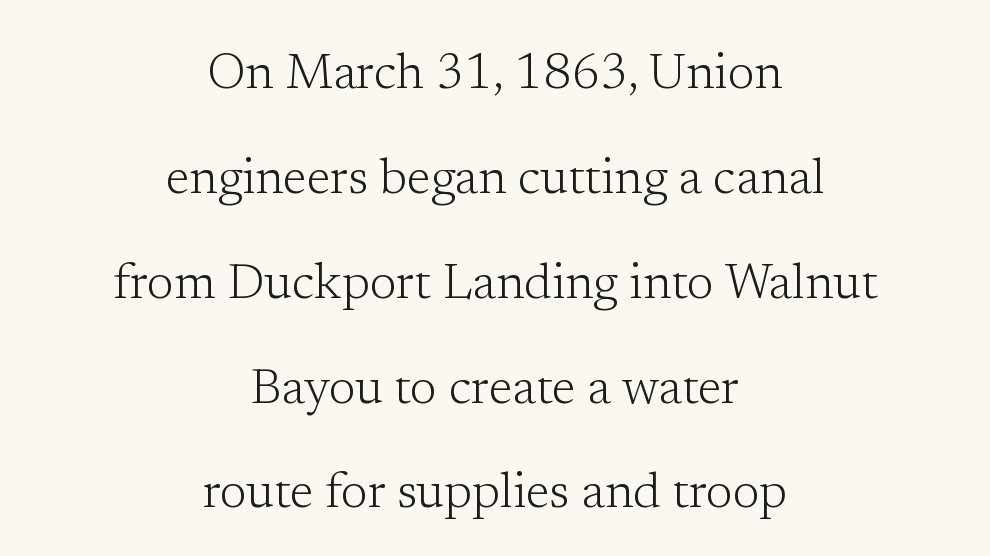
In terms of letterform style, serifs are clearly present. Stems and bowls with no extra thickness — not bold. How are the letters spaced? Ordinarily, with no added tracking. Letters rest on an invisible, unmarked baseline. Short and long lines alike share a common midpoint.
